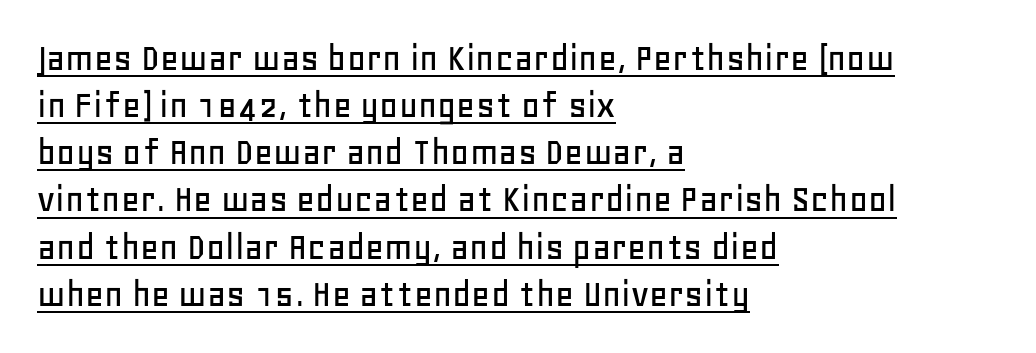
{"serif": "no", "italic": "no", "width": "normal", "stroke_contrast": "low", "x_height": "large", "monospaced": "no", "underline": "yes", "align": "left", "line_spacing": "tight", "line_spacing_ratio": 1.15, "letter_spacing": "normal", "letter_spacing_em": 0.0, "glyph_px": 41}
